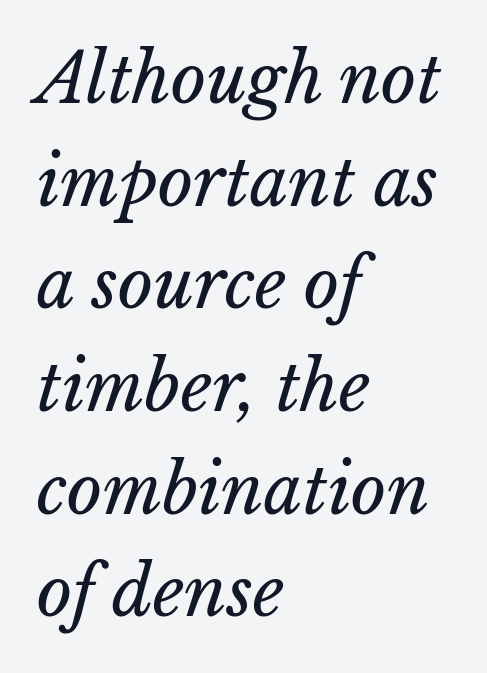
The image shows 68 px regular-weight type, italic (leaning right); set left-aligned, normal line spacing (1.51x), normal letter spacing, not underlined; low stroke contrast and a medium x-height.
